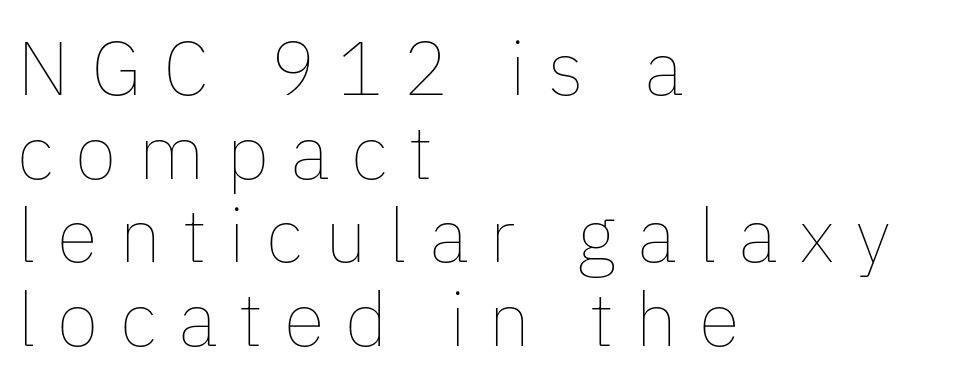
{"italic": "no", "bold": "no", "weight": "thin", "width": "normal", "stroke_contrast": "low", "x_height": "medium", "monospaced": "no", "underline": "no", "align": "left", "line_spacing": "tight", "line_spacing_ratio": 1.1, "letter_spacing": "wide", "letter_spacing_em": 0.28, "glyph_px": 76}
